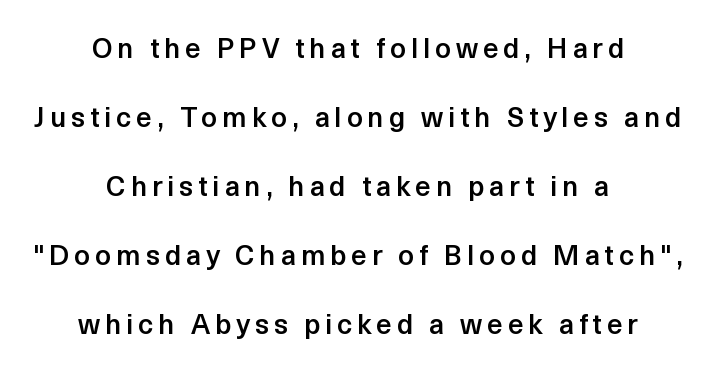
The image shows 28 px semibold sans-serif type, upright; set centered, loose line spacing (2.46x), not underlined; a medium x-height.
